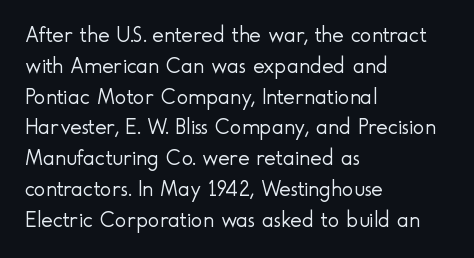
Summary of vertical rhythm: regular, with standard interline spacing. Short note: letters normally spaced. The font's upright variant was chosen for this text. Casual observation: everything's shoved over to the left.
